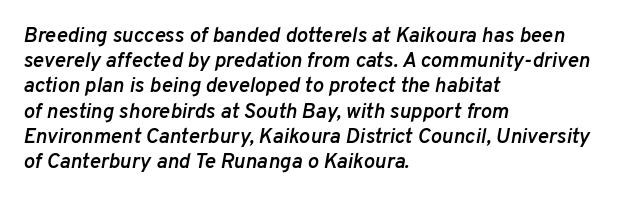
Q: Is the text bold? A: Semi-bold.
Q: Is the text italic (slanted)? A: Yes, it leans right by about 10 degrees.
Q: Is the text underlined? A: No.
Q: How is the paragraph aligned? A: Left-aligned.
Q: Is the spacing between letters normal or unusually wide? A: Normal.
